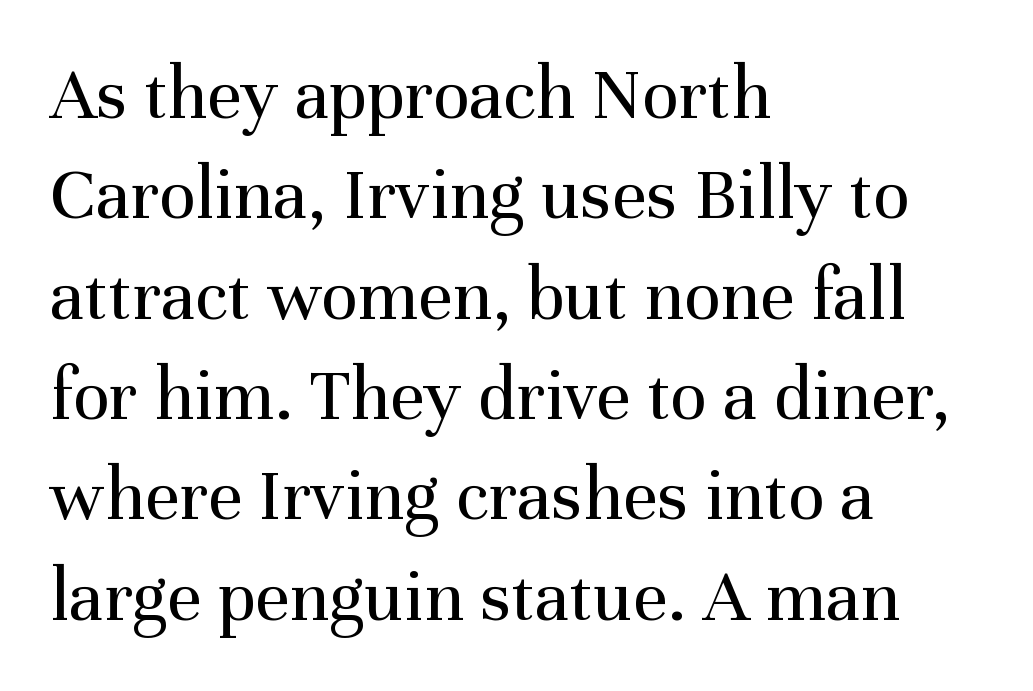
Q: Is the text bold? A: No.
Q: Is the text italic (slanted)? A: No, it is upright.
Q: Is the typeface a serif or a sans-serif typeface? A: Serif.
Q: Is the text underlined? A: No.
Q: How is the paragraph aligned? A: Left-aligned.
Q: Is the spacing between letters normal or unusually wide? A: Normal.
Q: Is the spacing between lines tight, normal or loose? A: Normal.
Q: Width (condensed, normal, or wide)? A: Normal.
Q: Stroke contrast? A: Medium.
Q: x-height? A: Medium.
Q: Monospaced? A: No.
